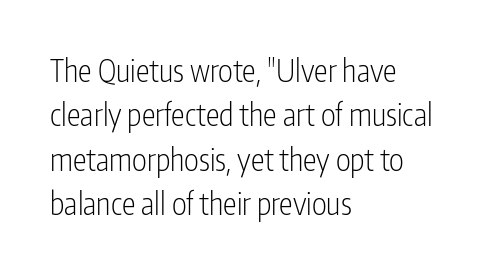
Each letter keeps its own natural width here, so spacing adapts to shape. Look at the bottom of the vertical strokes: they stop flat, with no serifs. Unlike italic type, these characters show no tilt at all. Leading: standard. The strip under each line holds only bare page.
